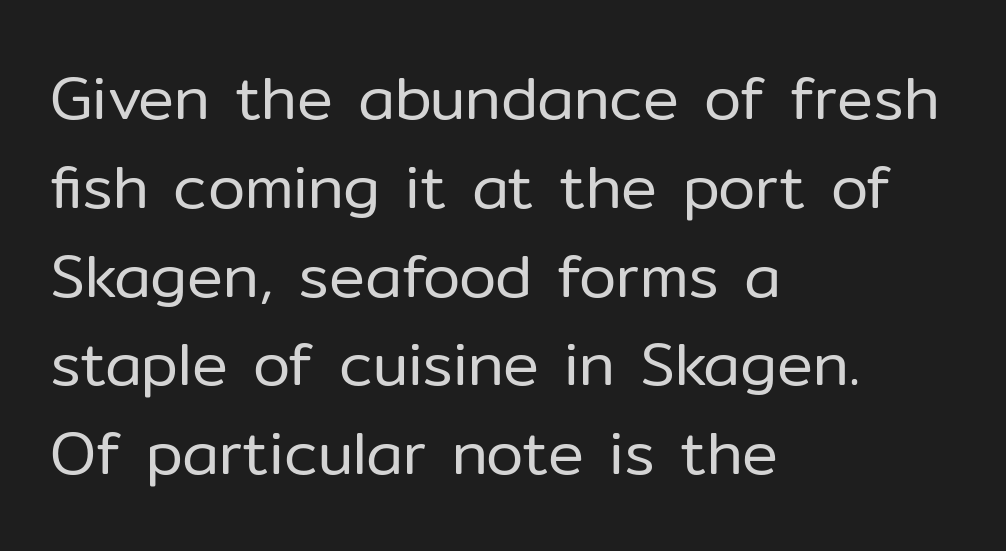
Do the letters lean? They stand straight. Plain, unruled lines of type. Compared with typical paragraphs, the rows here are spaced about the same. The letterforms sit shoulder to shoulder at normal distance.
